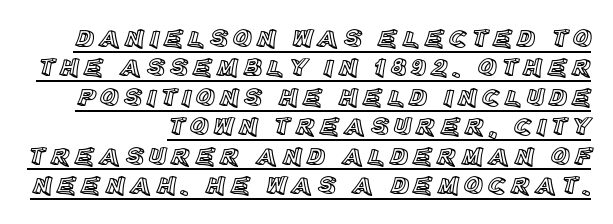
{"underline": "yes", "align": "right", "line_spacing": "tight", "line_spacing_ratio": 1.13, "glyph_px": 26}
